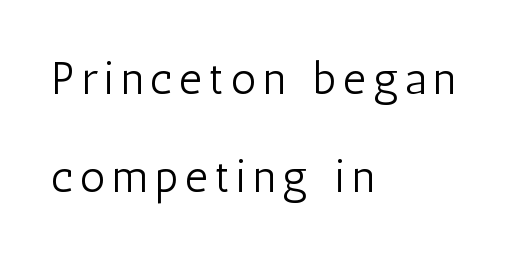
{"serif": "no", "italic": "no", "bold": "no", "weight": "light", "width": "condensed", "stroke_contrast": "low", "x_height": "medium", "monospaced": "no", "underline": "no", "align": "left", "line_spacing": "loose", "line_spacing_ratio": 2.17, "glyph_px": 45}
